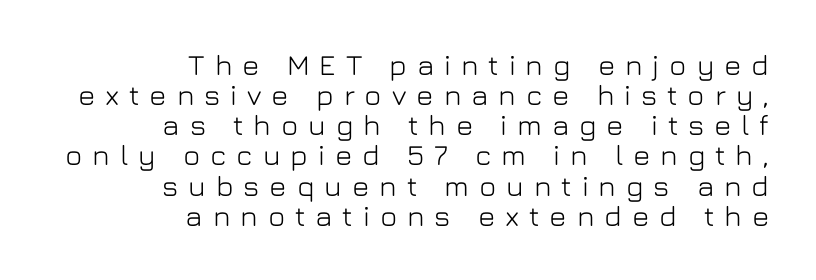
Q: Is the text italic (slanted)? A: No, it is upright.
Q: Is the typeface a serif or a sans-serif typeface? A: Sans-serif.
Q: Is the text underlined? A: No.
Q: How is the paragraph aligned? A: Right-aligned.
Q: Is the spacing between letters normal or unusually wide? A: Unusually wide.
Q: Is the spacing between lines tight, normal or loose? A: Tight.
Q: Width (condensed, normal, or wide)? A: Normal.
Q: Stroke contrast? A: Low.
Q: x-height? A: Medium.
Q: Monospaced? A: No.
